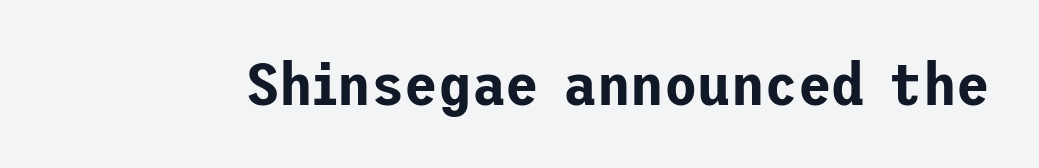
Q: Is the text italic (slanted)? A: No, it is upright.
Q: Is the typeface a serif or a sans-serif typeface? A: Sans-serif.
Q: Is the text underlined? A: No.
Q: Is the spacing between letters normal or unusually wide? A: Normal.
Q: Width (condensed, normal, or wide)? A: Normal.
Q: Stroke contrast? A: Low.
Q: x-height? A: Medium.
